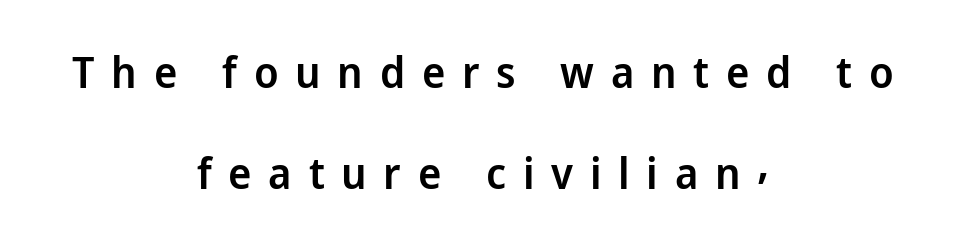
Airy leading. How are the letters spaced? Widely, with obvious added tracking. Tall strokes in this sample are plumb rather than angled. The letters advance in unequal steps, a hallmark of proportional type. The characters look somewhat weighty, a semibold short of true bold. The string is rendered with underlining switched off.
